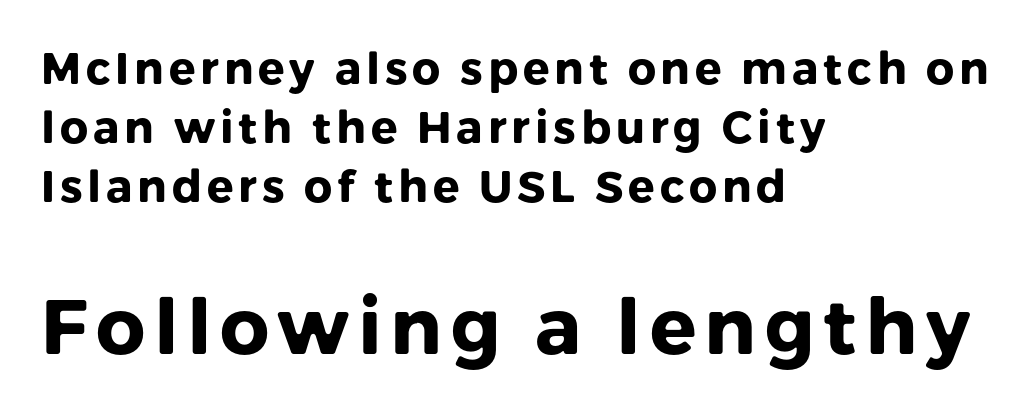
Q: Is the text bold? A: Yes.
Q: Is the text italic (slanted)? A: No, it is upright.
Q: Is the typeface a serif or a sans-serif typeface? A: Sans-serif.
Q: Is the text underlined? A: No.
Q: How is the paragraph aligned? A: Left-aligned.
Q: Is the spacing between lines tight, normal or loose? A: Normal.
Q: Which block of text is set in a larger size, the first (top) or the second (bottom)? A: The second (bottom) one.
Q: Width (condensed, normal, or wide)? A: Normal.
Q: Stroke contrast? A: Low.
Q: x-height? A: Medium.
Q: Monospaced? A: No.
